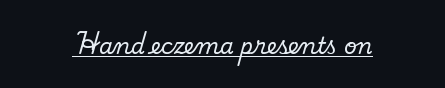
{"underline": "yes", "align": "center", "letter_spacing": "normal", "letter_spacing_em": 0.0, "glyph_px": 22}
